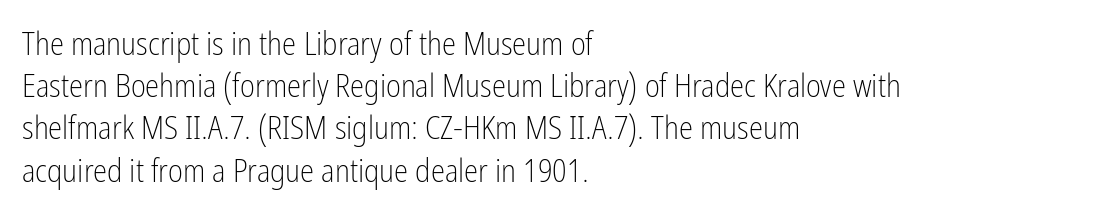
{"serif": "no", "italic": "no", "bold": "no", "weight": "light", "width": "condensed", "stroke_contrast": "low", "x_height": "medium", "monospaced": "no", "underline": "no", "align": "left", "line_spacing": "normal", "line_spacing_ratio": 1.32, "letter_spacing": "normal", "letter_spacing_em": 0.0, "glyph_px": 32}
